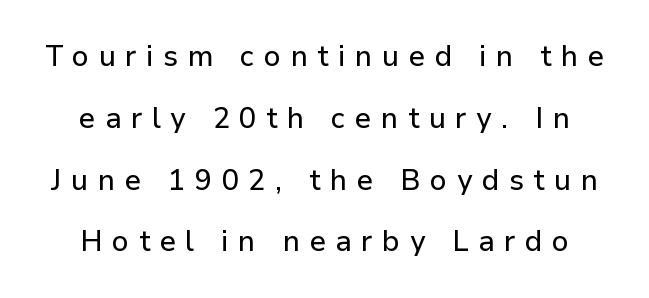
The image shows 30 px sans-serif type, upright; set centered, loose line spacing (2.06x), unusually wide letter spacing (+0.32 em), not underlined; low stroke contrast and a medium x-height.
